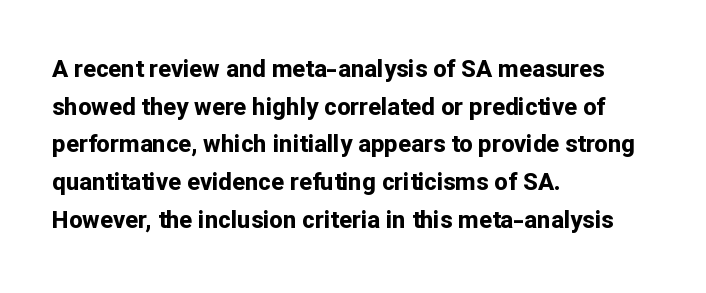
Heavy, bold letterforms. Quick note: underline off. The space between consecutive lines is moderate. This is roman type, the default non-slanted kind. The compositor pushed each line to the left boundary.
